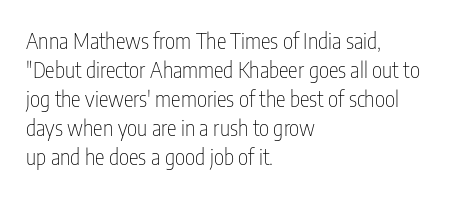
Q: Is the text bold? A: No.
Q: Is the text italic (slanted)? A: No, it is upright.
Q: Is the text underlined? A: No.
Q: How is the paragraph aligned? A: Left-aligned.
Q: Is the spacing between letters normal or unusually wide? A: Normal.
Q: Is the spacing between lines tight, normal or loose? A: Normal.
